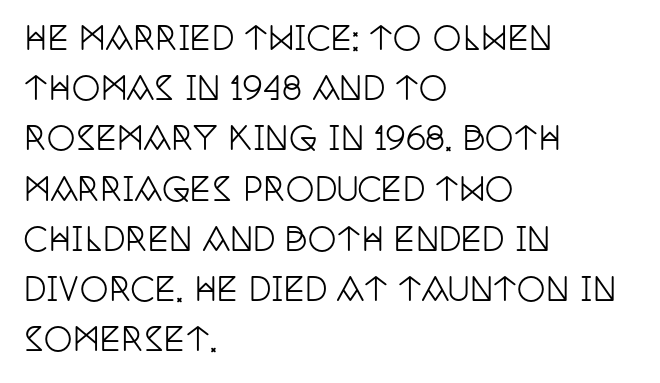
{"serif": "yes", "italic": "no", "width": "condensed", "stroke_contrast": "low", "x_height": "large", "monospaced": "no", "underline": "no", "align": "left", "line_spacing": "normal", "line_spacing_ratio": 1.57, "letter_spacing": "normal", "letter_spacing_em": 0.0, "glyph_px": 32}
